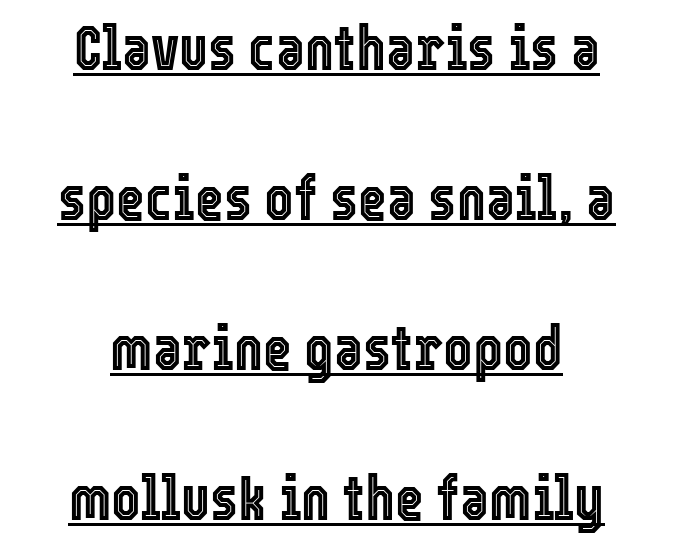
Q: Is the text italic (slanted)? A: No, it is upright.
Q: Is the text underlined? A: Yes.
Q: How is the paragraph aligned? A: Centered.
Q: Is the spacing between letters normal or unusually wide? A: Normal.
Q: Is the spacing between lines tight, normal or loose? A: Loose.
Q: Width (condensed, normal, or wide)? A: Condensed.
Q: x-height? A: Medium.
Q: Monospaced? A: No.
